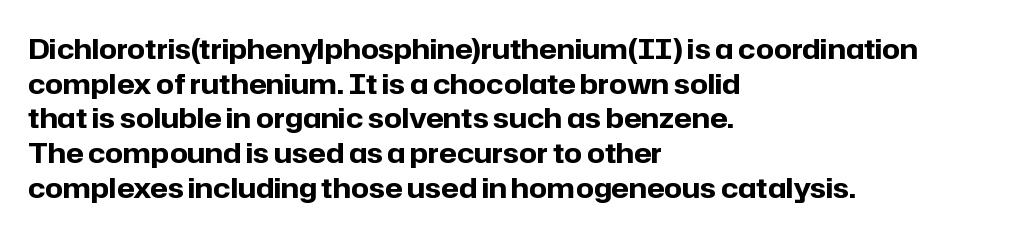
Spacing verdict: proportional, widths tailored to each character. The face used here has the dense, thick strokes of a bold. Posture: upright roman. Type without underlining. Students, note that the glyphs here touch the page at normal intervals. The text was rendered using a sans face with plain stroke endings.
